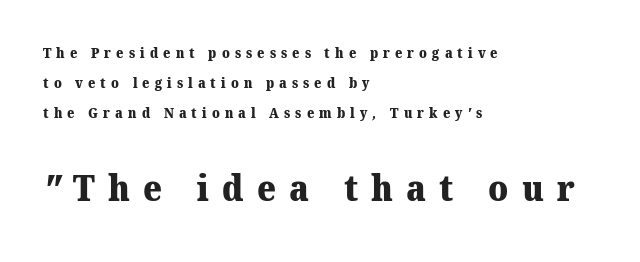
{"serif": "yes", "bold": "yes", "weight": "heavy", "width": "normal", "stroke_contrast": "medium", "x_height": "medium", "monospaced": "no", "underline": "no", "align": "left", "line_spacing": "loose", "line_spacing_ratio": 2.14, "letter_spacing": "wide", "letter_spacing_em": 0.36, "larger_block": "second", "size_ratio": 2.57, "glyph_px": 36}
